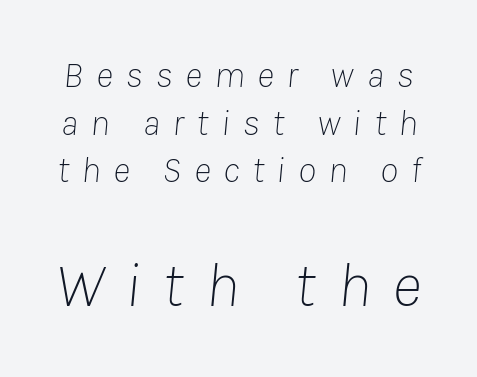
{"italic": "yes", "lean": "right", "slant_degrees": 8, "bold": "no", "weight": "thin", "width": "normal", "stroke_contrast": "low", "x_height": "medium", "monospaced": "no", "underline": "no", "line_spacing": "normal", "line_spacing_ratio": 1.29, "letter_spacing": "wide", "letter_spacing_em": 0.34, "larger_block": "second", "size_ratio": 1.73, "glyph_px": 64}
